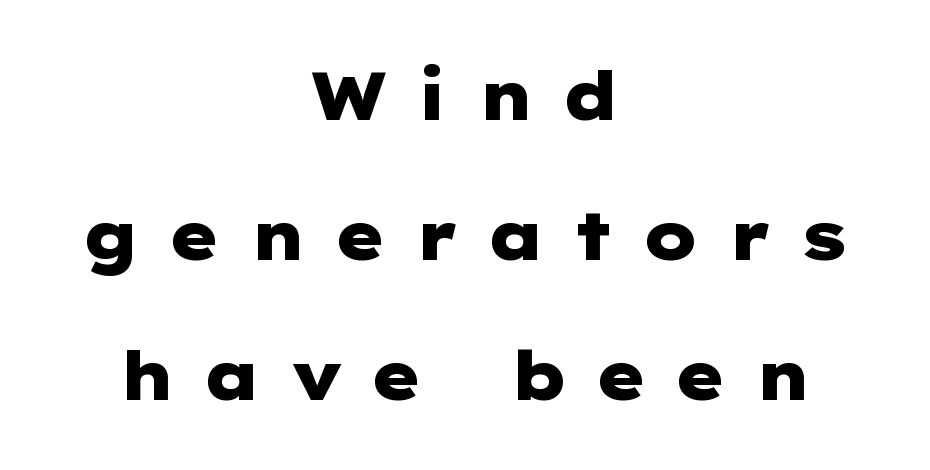
{"serif": "no", "italic": "no", "bold": "yes", "weight": "heavy", "width": "wide", "stroke_contrast": "low", "x_height": "medium", "underline": "no", "align": "center", "line_spacing": "loose", "line_spacing_ratio": 2.06, "letter_spacing": "wide", "letter_spacing_em": 0.39, "glyph_px": 68}
